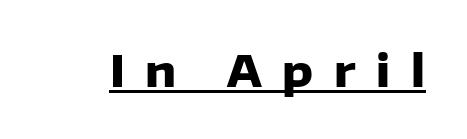
The image shows 43 px heavy sans-serif type, upright; set unusually wide letter spacing (+0.48 em), underlined; low stroke contrast and a medium x-height.
